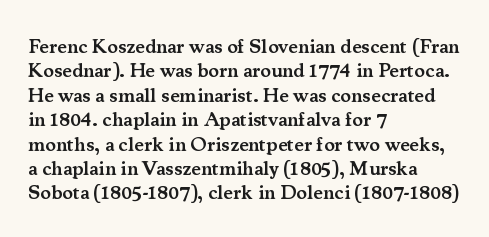
The image shows 20 px text type, upright; set left-aligned, line spacing 1.22x, normal letter spacing, not underlined.
